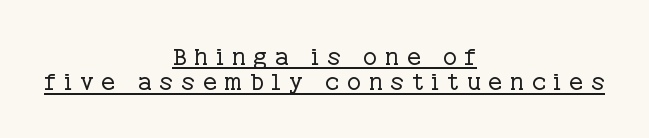
Q: Is the text bold? A: No.
Q: Is the text italic (slanted)? A: No, it is upright.
Q: Is the text underlined? A: Yes.
Q: How is the paragraph aligned? A: Centered.
Q: Is the spacing between letters normal or unusually wide? A: Unusually wide.
Q: Is the spacing between lines tight, normal or loose? A: Tight.
